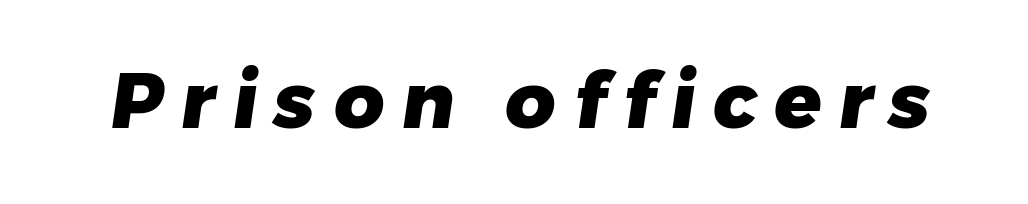
Q: Is the text bold? A: Yes.
Q: Is the typeface a serif or a sans-serif typeface? A: Sans-serif.
Q: Is the text underlined? A: No.
Q: Is the spacing between letters normal or unusually wide? A: Unusually wide.
Q: Width (condensed, normal, or wide)? A: Normal.
Q: Stroke contrast? A: Low.
Q: x-height? A: Medium.
Q: Monospaced? A: No.
